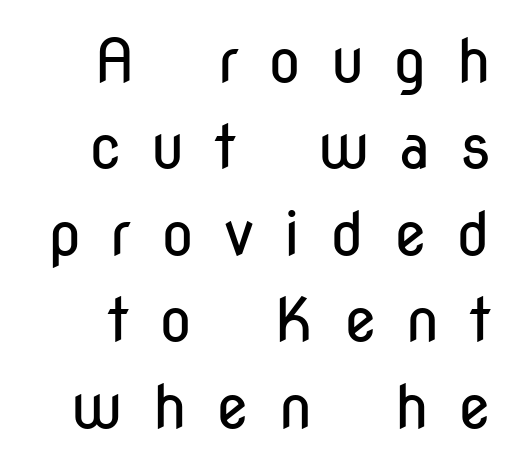
Q: Is the text bold? A: No.
Q: Is the text italic (slanted)? A: No, it is upright.
Q: Is the typeface a serif or a sans-serif typeface? A: Sans-serif.
Q: Is the text underlined? A: No.
Q: Is the spacing between letters normal or unusually wide? A: Unusually wide.
Q: Is the spacing between lines tight, normal or loose? A: Normal.
Q: Width (condensed, normal, or wide)? A: Condensed.
Q: Stroke contrast? A: Low.
Q: x-height? A: Medium.
Q: Monospaced? A: No.
